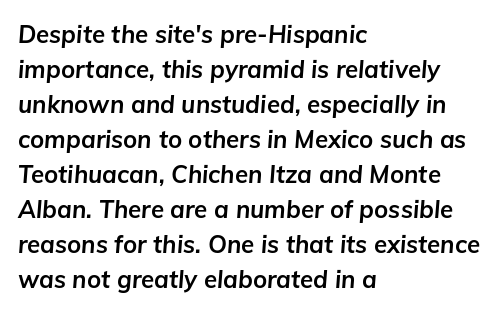
The image shows 24 px bold type, italic (leaning right); set left-aligned, normal line spacing (1.46x), normal letter spacing, not underlined.
